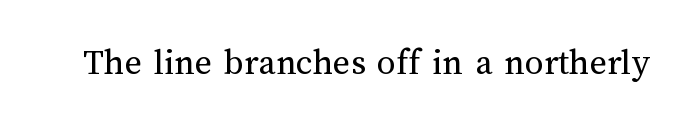
Q: Is the text bold? A: No.
Q: Is the text italic (slanted)? A: No, it is upright.
Q: Is the text underlined? A: No.
Q: Is the spacing between letters normal or unusually wide? A: Normal.
Q: Width (condensed, normal, or wide)? A: Normal.
Q: Stroke contrast? A: Medium.
Q: x-height? A: Medium.
Q: Monospaced? A: No.
